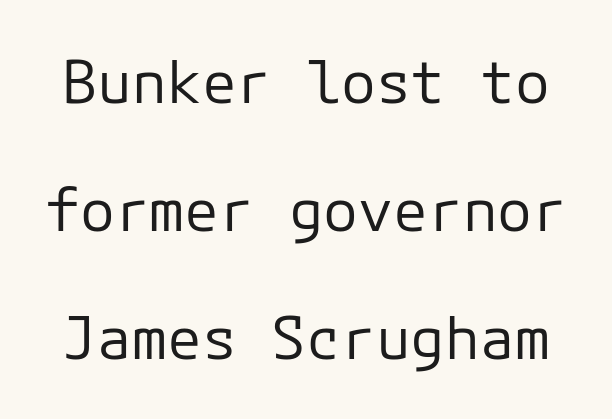
The image shows 58 px regular-weight sans-serif type, upright; set loose line spacing (2.21x), normal letter spacing, not underlined; low stroke contrast and a medium x-height.
